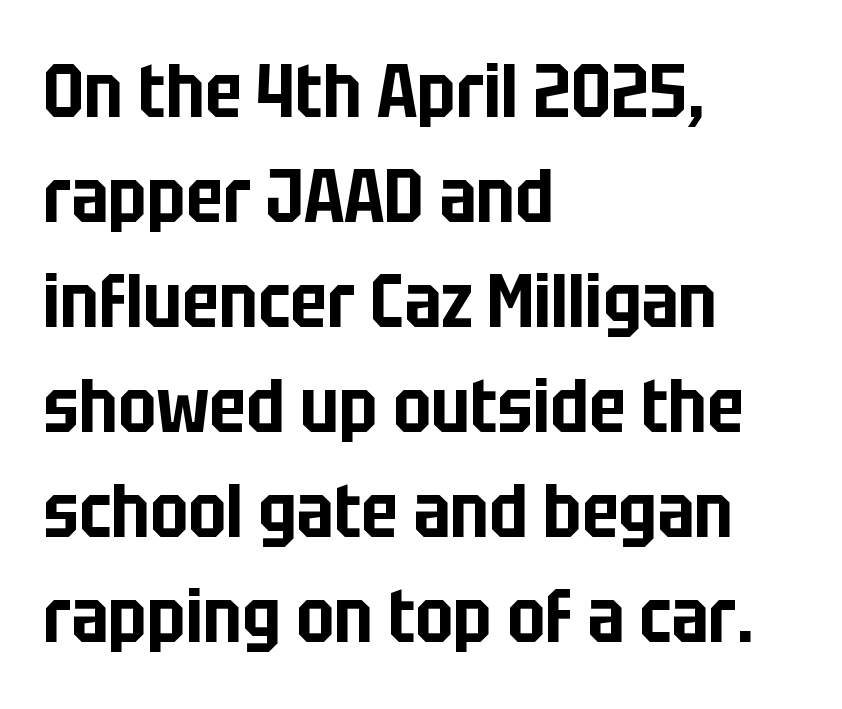
The image shows 74 px condensed sans-serif type, upright; set left-aligned, normal line spacing (1.42x), normal letter spacing, not underlined; low stroke contrast and a large x-height.
